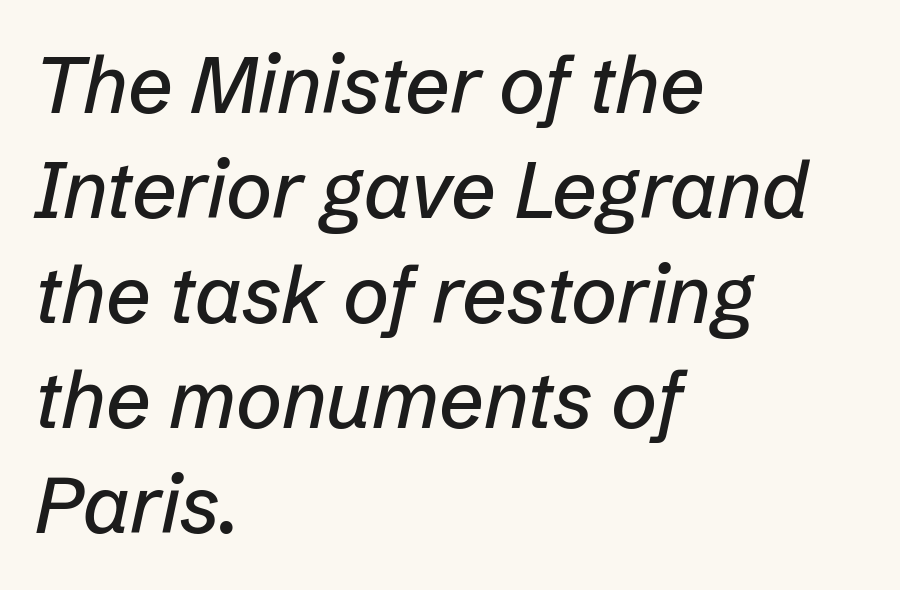
Characters are canted at an angle relative to the baseline's perpendicular. Quick note: underline off. You could call the tracking neutral — neither tight nor loose. The face used here is proportionally spaced, like ordinary book or web type. Horizontal alignment here is leftward, the default for most running prose. Regular leading.
